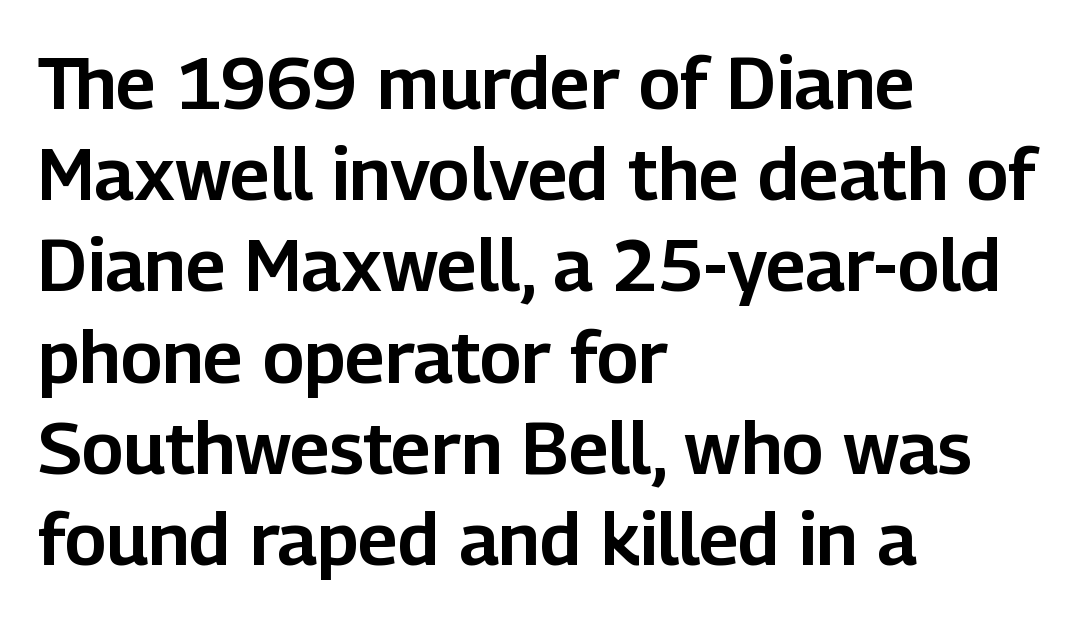
{"serif": "no", "italic": "no", "width": "normal", "stroke_contrast": "low", "x_height": "medium", "monospaced": "no", "underline": "no", "align": "left", "line_spacing": "normal", "line_spacing_ratio": 1.25, "letter_spacing": "normal", "letter_spacing_em": 0.0, "glyph_px": 73}
